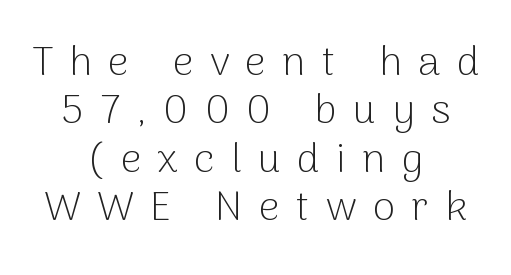
The image shows 41 px light sans-serif type, upright; set centered, line spacing 1.18x, unusually wide letter spacing (+0.4 em), not underlined; low stroke contrast and a medium x-height.
